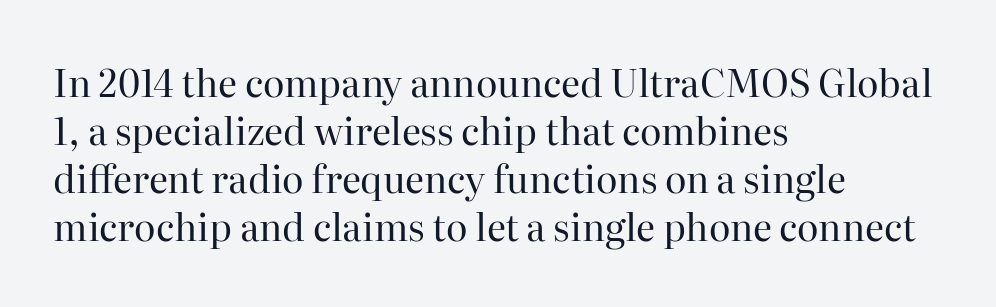
{"serif": "yes", "italic": "no", "bold": "no", "weight": "regular", "width": "normal", "stroke_contrast": "high", "x_height": "medium", "monospaced": "no", "underline": "no", "align": "left", "line_spacing": "normal", "line_spacing_ratio": 1.3, "letter_spacing": "normal", "letter_spacing_em": 0.0, "glyph_px": 37}
